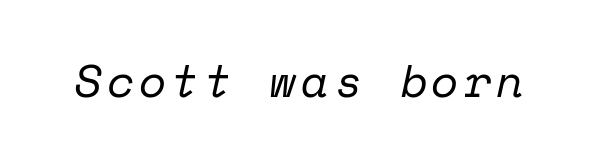
{"serif": "yes", "italic": "yes", "lean": "right", "slant_degrees": 12, "bold": "no", "weight": "regular", "width": "normal", "stroke_contrast": "low", "x_height": "medium", "monospaced": "yes", "underline": "no", "glyph_px": 45}
